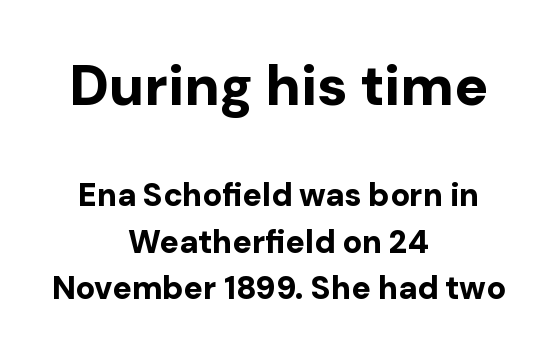
Q: Is the text bold? A: Yes.
Q: Is the text italic (slanted)? A: No, it is upright.
Q: Is the typeface a serif or a sans-serif typeface? A: Sans-serif.
Q: Is the text underlined? A: No.
Q: How is the paragraph aligned? A: Centered.
Q: Is the spacing between letters normal or unusually wide? A: Normal.
Q: Is the spacing between lines tight, normal or loose? A: Normal.
Q: Which block of text is set in a larger size, the first (top) or the second (bottom)? A: The first (top) one.
Q: Width (condensed, normal, or wide)? A: Normal.
Q: Stroke contrast? A: Low.
Q: x-height? A: Medium.
Q: Monospaced? A: No.
